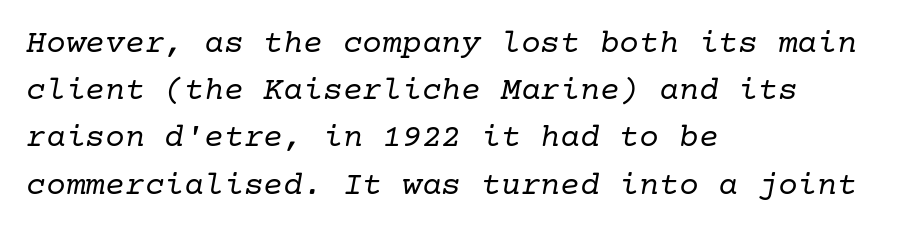
The image shows 33 px regular-weight serif type, italic (leaning right); set left-aligned, normal line spacing (1.43x), normal letter spacing, not underlined; low stroke contrast and a medium x-height.
